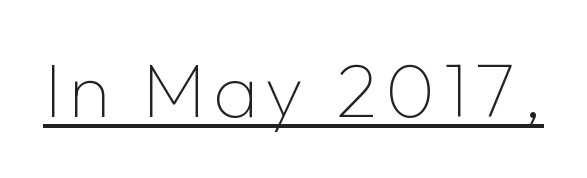
The image shows 76 px thin sans-serif type, upright; set underlined; low stroke contrast and a medium x-height.
